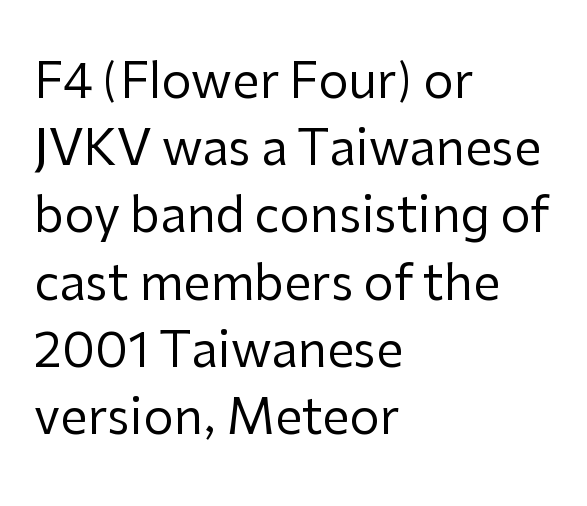
The rendering uses a moderate line-height, typical for paragraphs. Glyph-to-glyph distance matches everyday printed text. Nope, no serifs anywhere on these letters. Any mark beneath the type? The region is blank.
